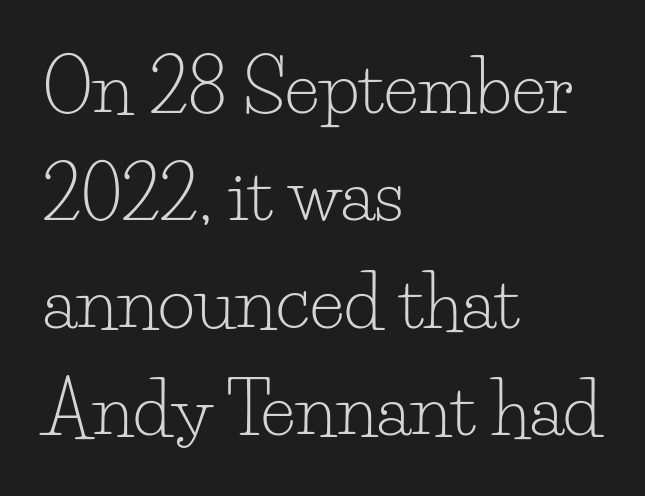
{"serif": "yes", "italic": "no", "bold": "no", "weight": "light", "width": "normal", "stroke_contrast": "low", "x_height": "small", "monospaced": "no", "underline": "no", "align": "left", "line_spacing": "normal", "line_spacing_ratio": 1.49, "letter_spacing": "normal", "letter_spacing_em": 0.0, "glyph_px": 72}
